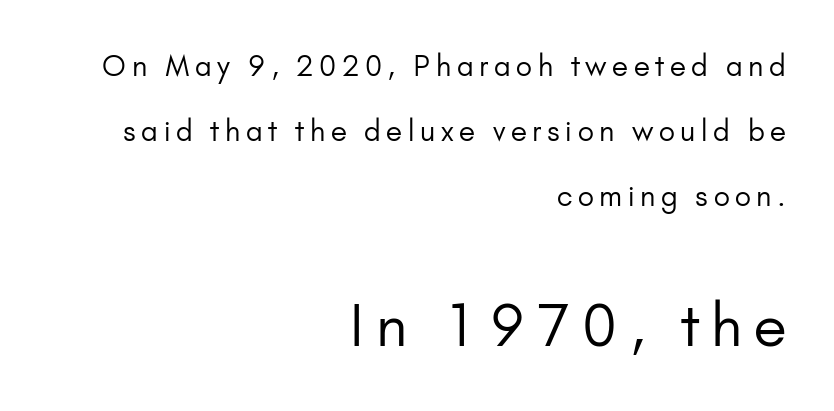
Q: Is the text bold? A: No.
Q: Is the text italic (slanted)? A: No, it is upright.
Q: Is the typeface a serif or a sans-serif typeface? A: Sans-serif.
Q: Is the text underlined? A: No.
Q: How is the paragraph aligned? A: Right-aligned.
Q: Is the spacing between letters normal or unusually wide? A: Unusually wide.
Q: Is the spacing between lines tight, normal or loose? A: Loose.
Q: Which block of text is set in a larger size, the first (top) or the second (bottom)? A: The second (bottom) one.
Q: Width (condensed, normal, or wide)? A: Normal.
Q: Stroke contrast? A: Low.
Q: x-height? A: Small.
Q: Monospaced? A: No.
